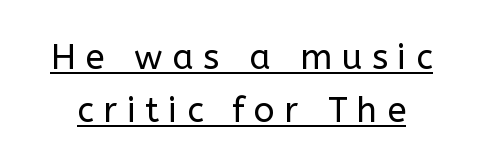
{"serif": "no", "italic": "no", "bold": "no", "weight": "regular", "width": "normal", "stroke_contrast": "low", "x_height": "medium", "monospaced": "no", "underline": "yes", "line_spacing": "normal", "line_spacing_ratio": 1.51, "letter_spacing": "wide", "letter_spacing_em": 0.27, "glyph_px": 35}
